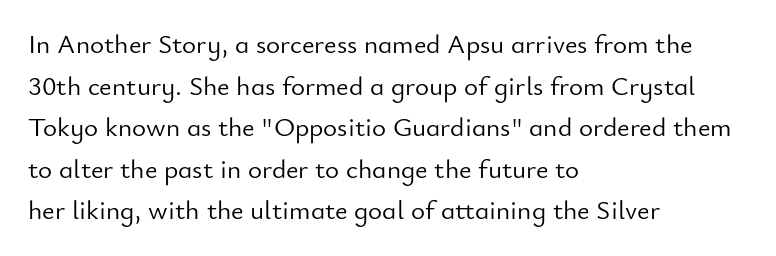
{"italic": "no", "bold": "no", "underline": "no", "align": "left", "line_spacing": "normal", "line_spacing_ratio": 1.54, "letter_spacing": "normal", "letter_spacing_em": 0.0, "glyph_px": 27}
